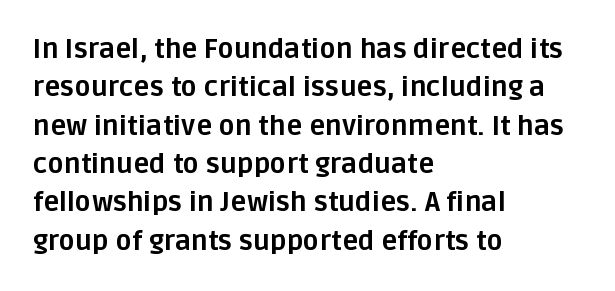
{"italic": "no", "bold": "yes", "underline": "no", "align": "left", "line_spacing": "normal", "line_spacing_ratio": 1.42, "letter_spacing": "normal", "letter_spacing_em": 0.0, "glyph_px": 27}
